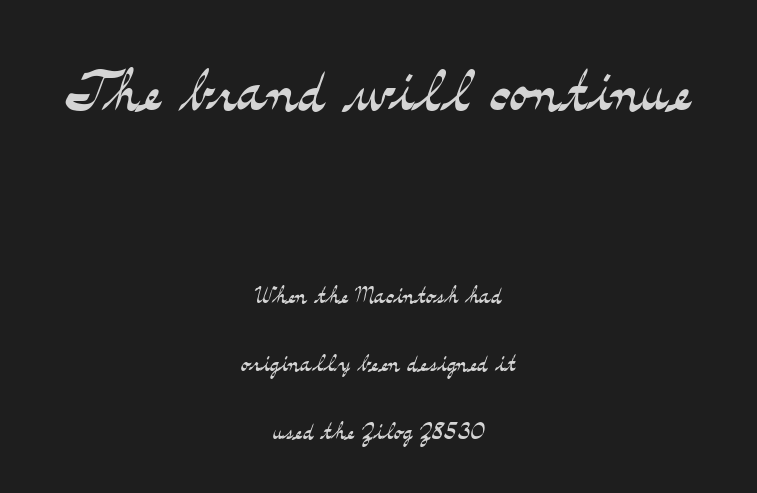
{"serif": "yes", "bold": "no", "weight": "light", "width": "wide", "stroke_contrast": "medium", "x_height": "small", "monospaced": "no", "underline": "no", "align": "center", "line_spacing": "loose", "line_spacing_ratio": 2.19, "letter_spacing": "normal", "letter_spacing_em": 0.0, "larger_block": "first", "size_ratio": 2.52, "glyph_px": 78}
